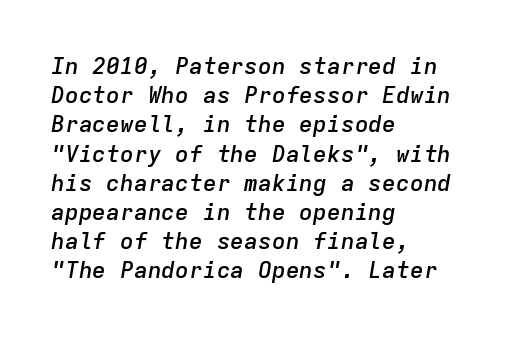
The image shows 23 px text type, italic (leaning right); set left-aligned, normal line spacing (1.27x), normal letter spacing, not underlined.
